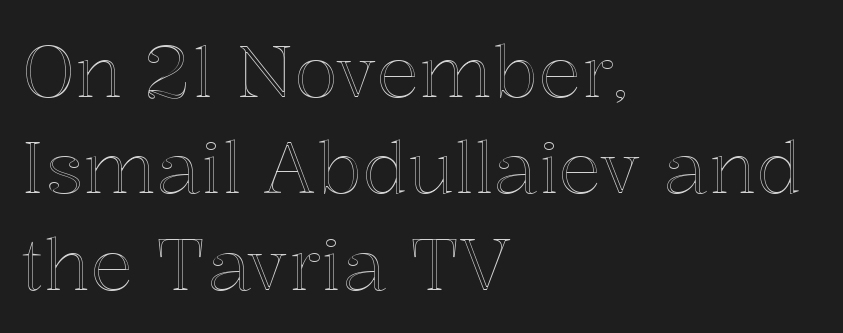
{"italic": "no", "width": "normal", "x_height": "medium", "monospaced": "no", "underline": "no", "align": "left", "line_spacing": "normal", "line_spacing_ratio": 1.34, "letter_spacing": "normal", "letter_spacing_em": 0.0, "glyph_px": 72}
